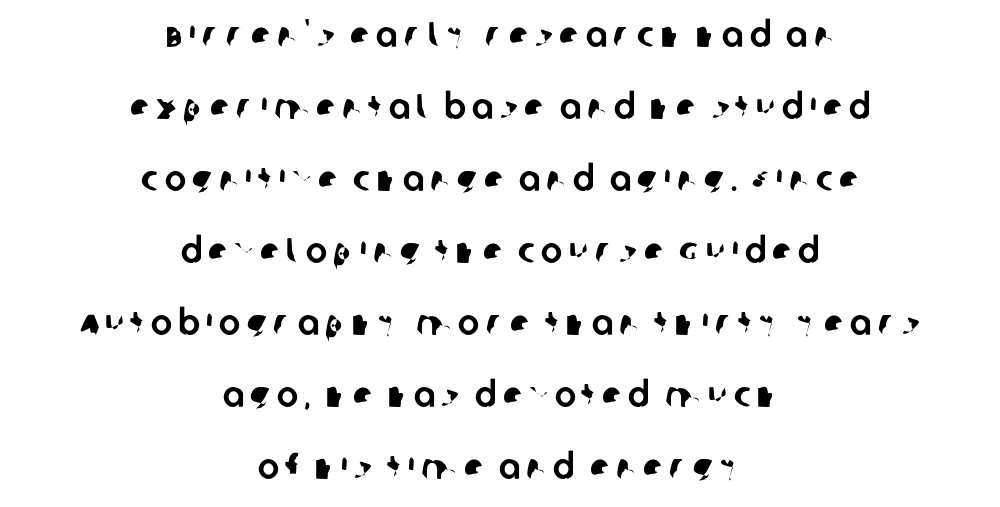
Q: Is the typeface a serif or a sans-serif typeface? A: Sans-serif.
Q: Is the text underlined? A: No.
Q: How is the paragraph aligned? A: Centered.
Q: Is the spacing between lines tight, normal or loose? A: Loose.
Q: Width (condensed, normal, or wide)? A: Normal.
Q: Stroke contrast? A: Low.
Q: x-height? A: Large.
Q: Monospaced? A: No.
